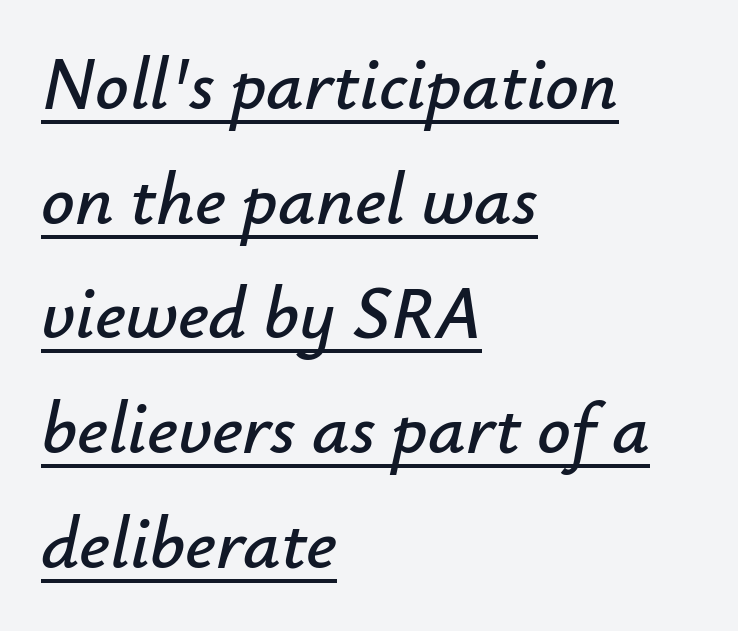
Underlined type. Words appear dense and cohesive because spacing is normal. Reading down the block, your eye returns to a fixed left position each line. Each letter keeps its own natural width here, so spacing adapts to shape. The passage shown stacks its lines at a standard gap. A typesetter would mark this as italic.
